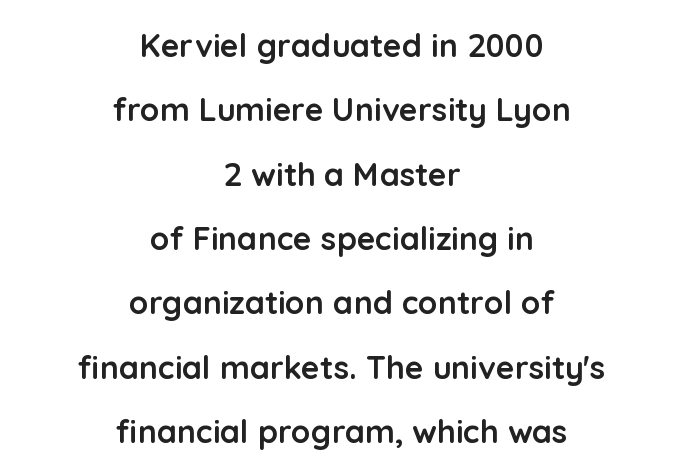
The gaps between neighbouring characters are ordinary and unremarkable. These lines stand farther apart than default settings would place them. A full-strength bold gives these letters their thick strokes. Descenders hang freely into open space. Does the lettering tilt? It doesn't — this is upright.
